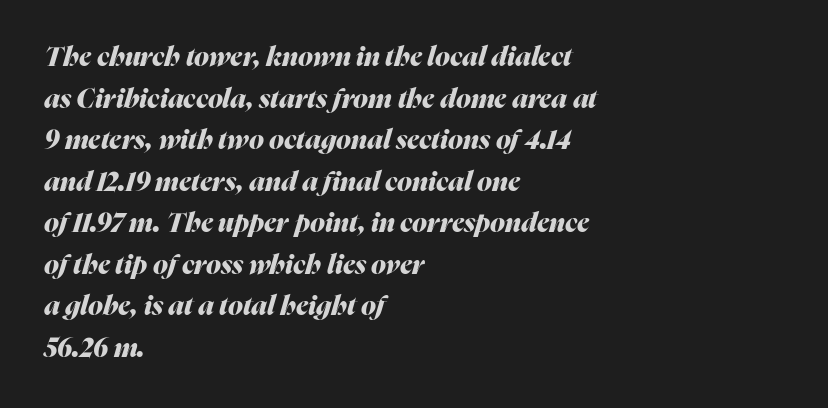
Nobody drew a line under any word here. Typesetter's note: full bold, strokes at maximum text heaviness. Students, observe: this is what conventionally led text looks like. The passage is arranged the way most books set body copy — flush left. Caption: standard tracking, unaltered. The passage shown leans; its letterforms are oblique.
